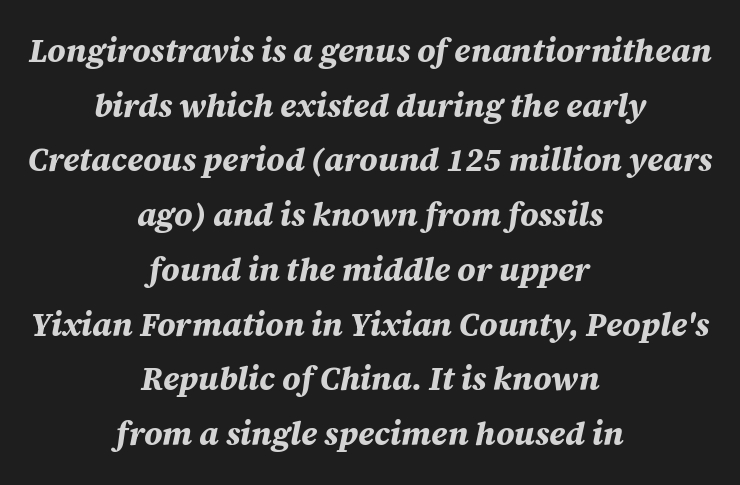
{"italic": "yes", "lean": "right", "slant_degrees": 12, "bold": "yes", "weight": "bold", "width": "normal", "stroke_contrast": "medium", "x_height": "large", "monospaced": "no", "underline": "no", "align": "center", "line_spacing_ratio": 1.71, "letter_spacing": "normal", "letter_spacing_em": 0.0, "glyph_px": 32}
